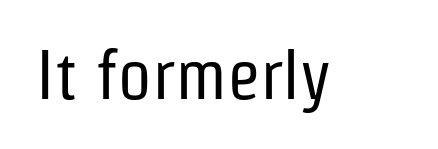
{"serif": "no", "italic": "no", "bold": "no", "weight": "regular", "width": "condensed", "stroke_contrast": "low", "x_height": "medium", "monospaced": "no", "underline": "no", "letter_spacing": "normal", "letter_spacing_em": 0.0, "glyph_px": 69}
